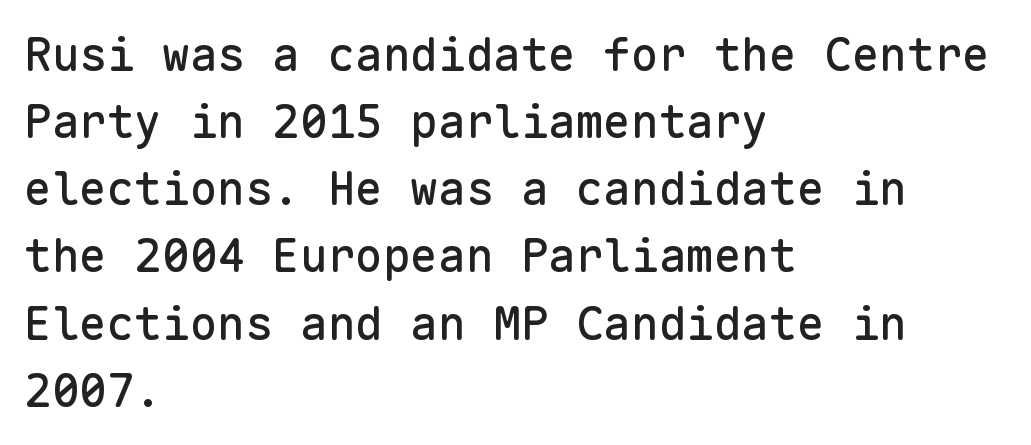
The image shows 46 px sans-serif type, upright, monospaced; set left-aligned, normal line spacing (1.46x), normal letter spacing, not underlined; low stroke contrast and a medium x-height.
